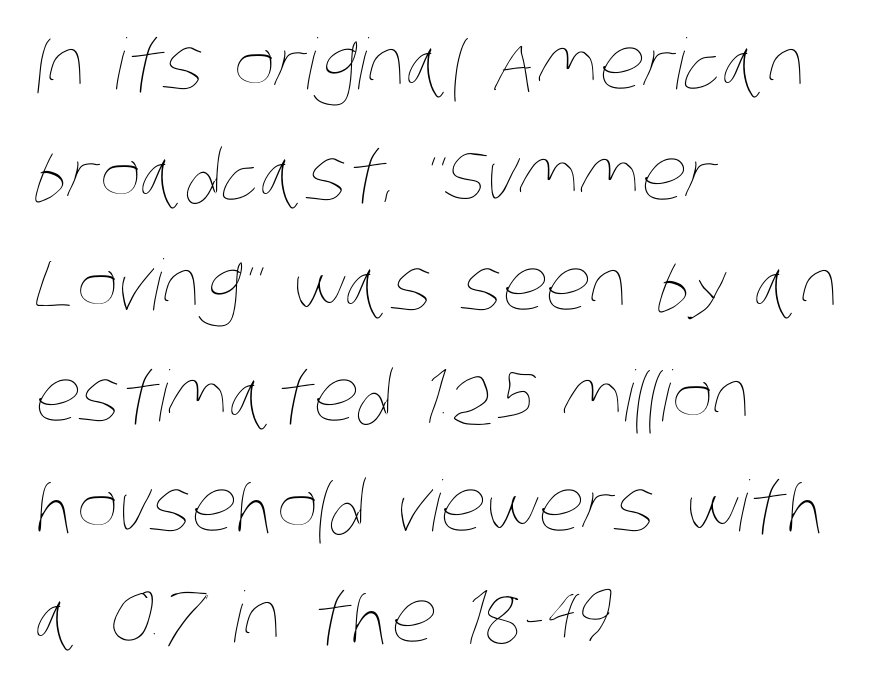
Q: Is the text bold? A: No.
Q: Is the text underlined? A: No.
Q: How is the paragraph aligned? A: Left-aligned.
Q: Is the spacing between letters normal or unusually wide? A: Normal.
Q: Is the spacing between lines tight, normal or loose? A: Normal.
Q: Width (condensed, normal, or wide)? A: Condensed.
Q: Stroke contrast? A: Low.
Q: x-height? A: Large.
Q: Monospaced? A: No.
